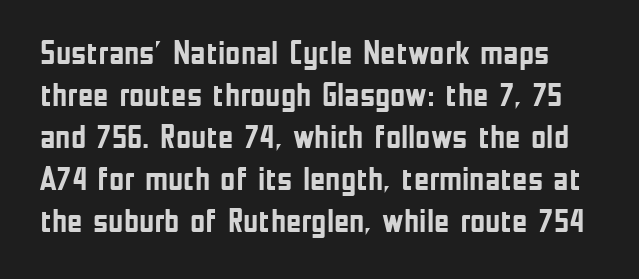
Q: Is the text bold? A: Yes.
Q: Is the text italic (slanted)? A: No, it is upright.
Q: Is the typeface a serif or a sans-serif typeface? A: Sans-serif.
Q: Is the text underlined? A: No.
Q: Is the spacing between letters normal or unusually wide? A: Normal.
Q: Is the spacing between lines tight, normal or loose? A: Normal.
Q: Width (condensed, normal, or wide)? A: Condensed.
Q: Stroke contrast? A: Low.
Q: x-height? A: Medium.
Q: Monospaced? A: No.
